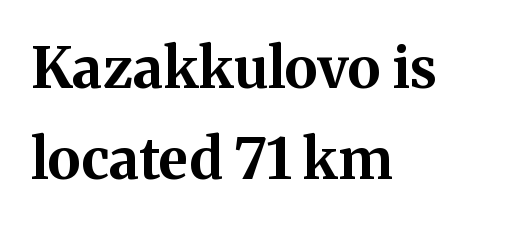
The image shows 57 px bold serif type, upright; set left-aligned, normal line spacing (1.59x), normal letter spacing, not underlined; medium stroke contrast and a medium x-height.
